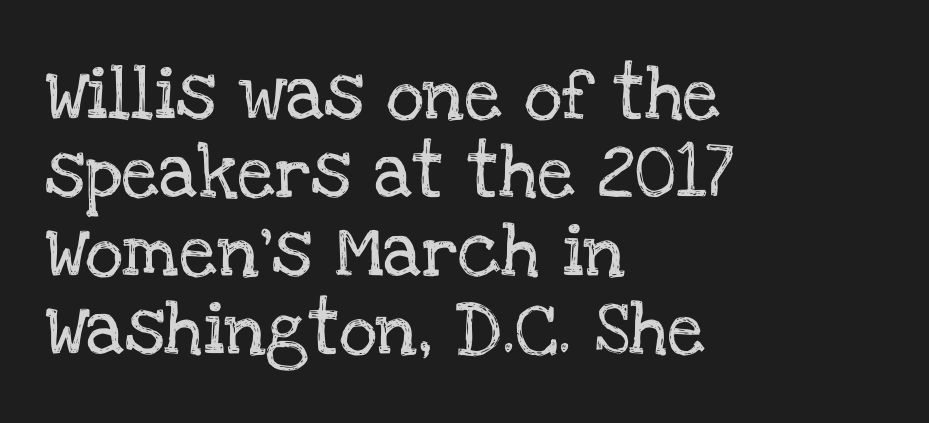
Q: Is the text italic (slanted)? A: No, it is upright.
Q: Is the typeface a serif or a sans-serif typeface? A: Serif.
Q: Is the text underlined? A: No.
Q: How is the paragraph aligned? A: Left-aligned.
Q: Is the spacing between letters normal or unusually wide? A: Normal.
Q: Is the spacing between lines tight, normal or loose? A: Normal.
Q: Width (condensed, normal, or wide)? A: Normal.
Q: Stroke contrast? A: Low.
Q: x-height? A: Large.
Q: Monospaced? A: No.
